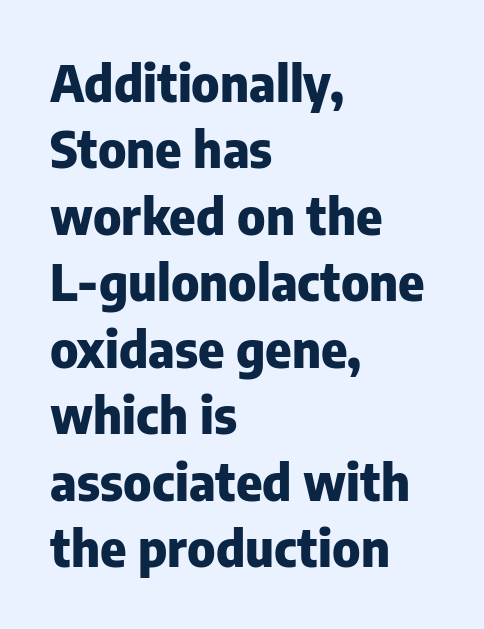
{"serif": "no", "italic": "no", "bold": "yes", "weight": "heavy", "width": "normal", "stroke_contrast": "low", "x_height": "medium", "monospaced": "no", "underline": "no", "align": "left", "line_spacing": "normal", "line_spacing_ratio": 1.33, "letter_spacing": "normal", "letter_spacing_em": 0.0, "glyph_px": 50}
